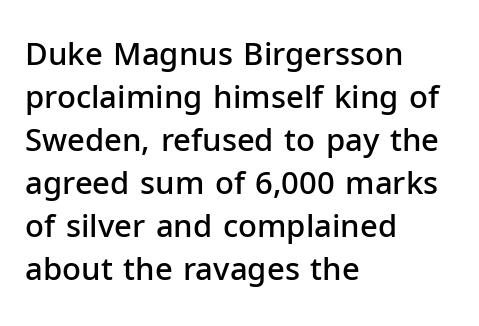
The block of text has a typical density, with ordinary space between rows. Here the glyphs are tracked normally, forming tight word shapes. These lines were composed using upright roman letters. Descenders are the only things crossing below the line.
